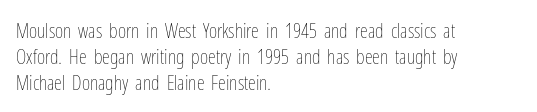
The image shows 20 px text type, upright; set left-aligned, normal line spacing (1.29x), normal letter spacing, not underlined.
